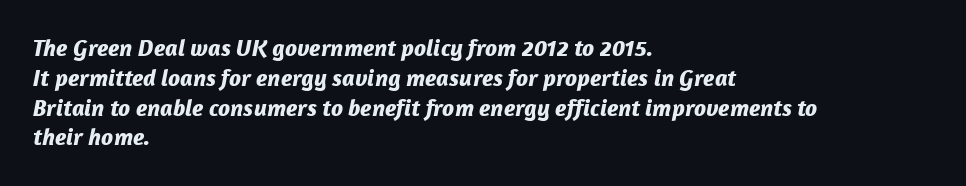
Q: Is the text bold? A: Yes.
Q: Is the text italic (slanted)? A: Yes, it leans right by about 12 degrees.
Q: Is the text underlined? A: No.
Q: How is the paragraph aligned? A: Left-aligned.
Q: Is the spacing between letters normal or unusually wide? A: Normal.
